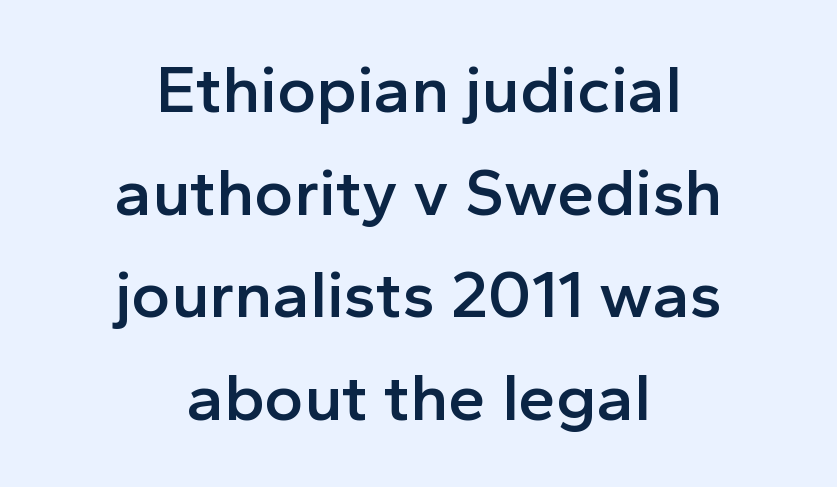
Q: Is the text bold? A: Semi-bold.
Q: Is the text italic (slanted)? A: No, it is upright.
Q: Is the typeface a serif or a sans-serif typeface? A: Sans-serif.
Q: Is the text underlined? A: No.
Q: How is the paragraph aligned? A: Centered.
Q: Is the spacing between letters normal or unusually wide? A: Normal.
Q: Is the spacing between lines tight, normal or loose? A: Normal.
Q: Width (condensed, normal, or wide)? A: Normal.
Q: x-height? A: Medium.
Q: Monospaced? A: No.
